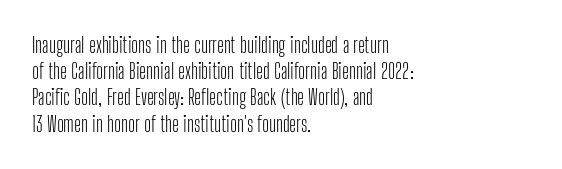
Does extra space separate the letters? No, they use regular spacing. Layout note: lines flush left. The area under the type is left untouched. This reads as an unemphasized weight, regular at the heaviest. This is roman type, the default non-slanted kind. Vertical spacing — default.
